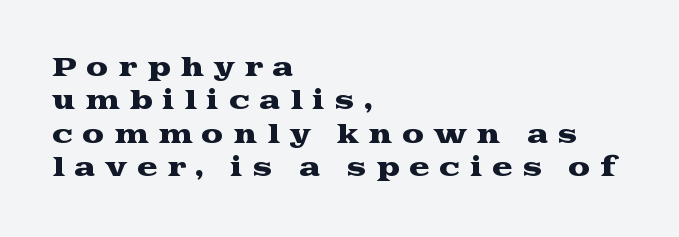
{"italic": "no", "underline": "no", "align": "left", "line_spacing": "normal", "line_spacing_ratio": 1.34, "letter_spacing": "wide", "letter_spacing_em": 0.37, "glyph_px": 25}
